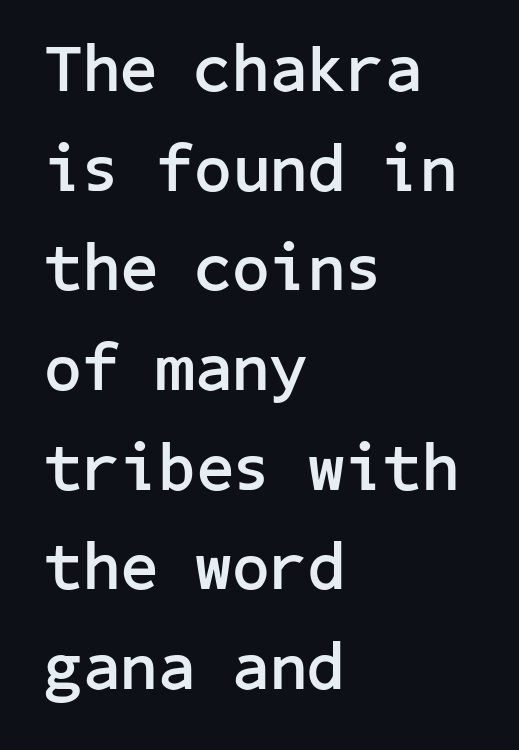
The image shows 66 px semibold sans-serif type, upright; set left-aligned, normal line spacing (1.51x), normal letter spacing, not underlined; low stroke contrast and a medium x-height.
